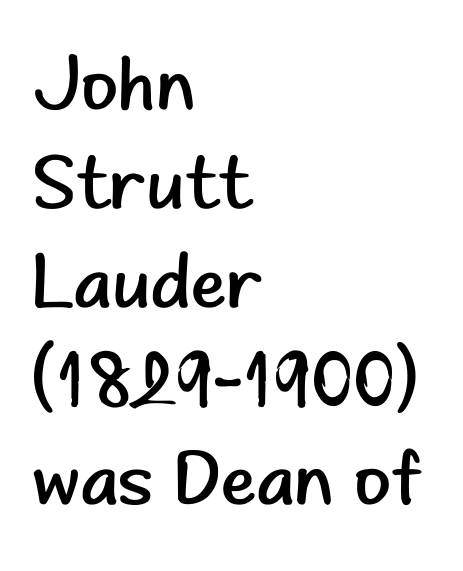
Think of a printed novel: that variable character pitch is what you see here. Short note: letters normally spaced. The text was rendered using a sans face with plain stroke endings. The passage shown is not underscored anywhere.
